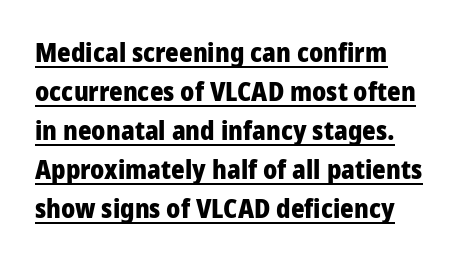
{"italic": "no", "bold": "yes", "underline": "yes", "line_spacing": "normal", "line_spacing_ratio": 1.5, "letter_spacing": "normal", "letter_spacing_em": 0.0, "glyph_px": 26}
